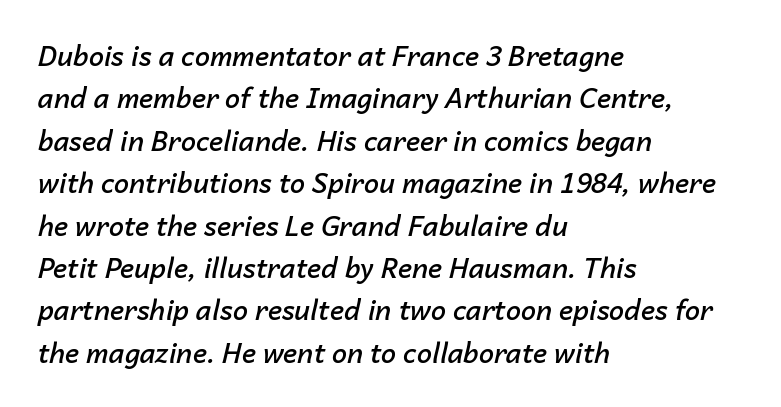
{"italic": "yes", "lean": "right", "slant_degrees": 14, "bold": "semi", "underline": "no", "align": "left", "line_spacing": "normal", "line_spacing_ratio": 1.57, "letter_spacing": "normal", "letter_spacing_em": 0.0, "glyph_px": 27}
